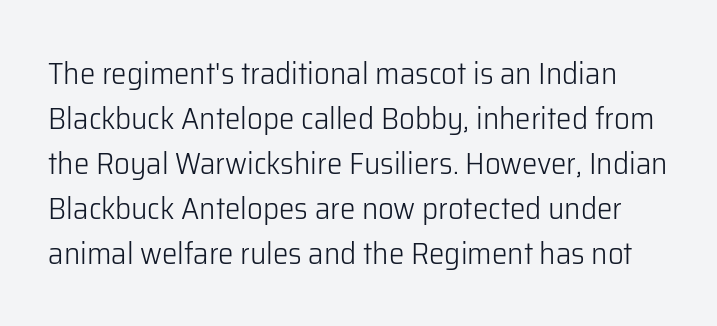
{"serif": "no", "italic": "no", "bold": "no", "weight": "light", "width": "normal", "stroke_contrast": "low", "x_height": "medium", "monospaced": "no", "underline": "no", "line_spacing": "normal", "line_spacing_ratio": 1.45, "letter_spacing": "normal", "letter_spacing_em": 0.0, "glyph_px": 31}
